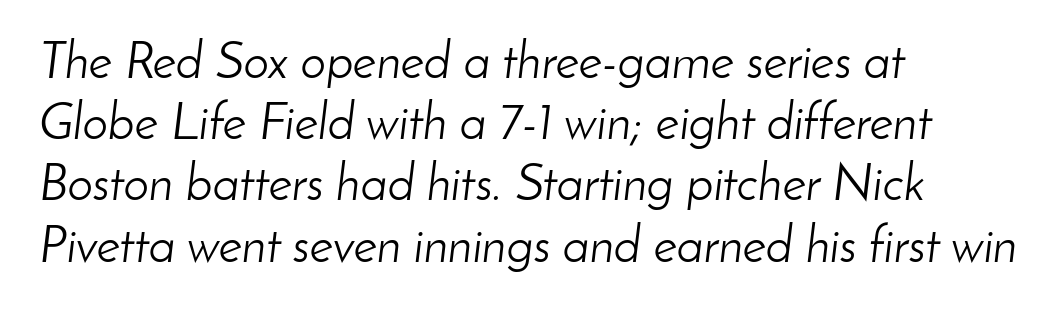
{"italic": "yes", "lean": "right", "slant_degrees": 8, "bold": "no", "weight": "light", "width": "normal", "stroke_contrast": "low", "x_height": "small", "monospaced": "no", "underline": "no", "align": "left", "line_spacing_ratio": 1.2, "letter_spacing": "normal", "letter_spacing_em": 0.0, "glyph_px": 51}
